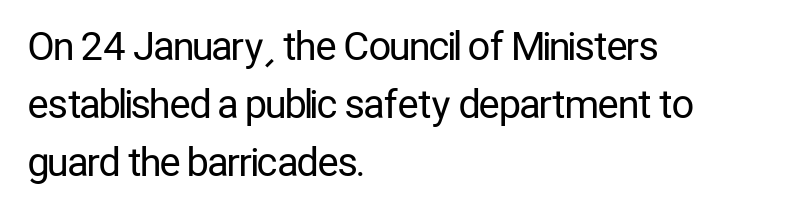
{"serif": "no", "italic": "no", "bold": "no", "weight": "regular", "width": "condensed", "stroke_contrast": "low", "x_height": "medium", "monospaced": "no", "underline": "no", "align": "left", "line_spacing": "normal", "line_spacing_ratio": 1.49, "letter_spacing": "normal", "letter_spacing_em": 0.0, "glyph_px": 39}
